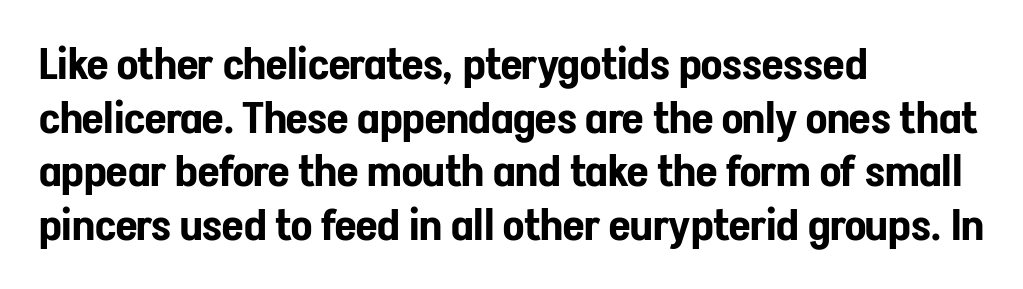
Character widths vary here, with narrow letters taking less room than wide ones. Beneath every word, the page is bare. The designer went with a sans here, leaving each stem footless. This sample uses plain, unmodified letter spacing.
